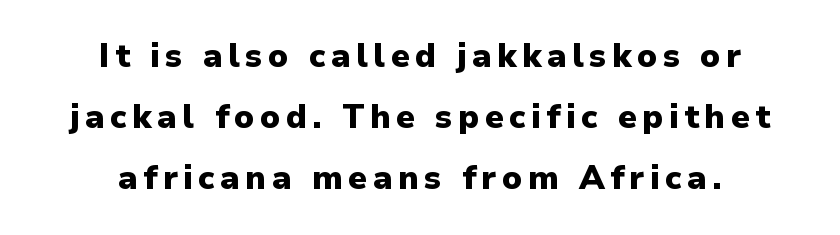
The face used here is proportionally spaced, like ordinary book or web type. In CSS terms this would be text-align: center. The lettering holds an erect, upright posture throughout. Caption: bold face, heavy strokes. Note: no serifs on the glyphs.
